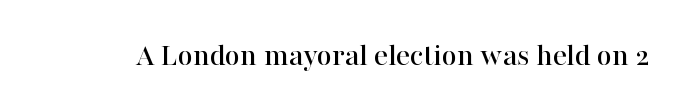
The image shows 33 px serif type, upright; set normal letter spacing, not underlined; high stroke contrast and a medium x-height.
